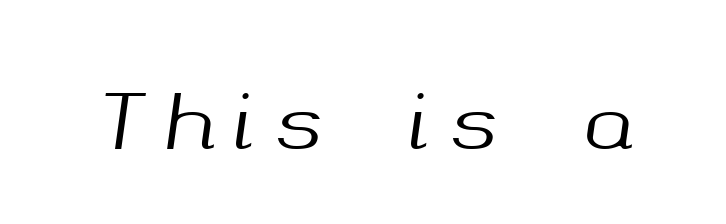
Q: Is the text italic (slanted)? A: Yes, it leans right by about 8 degrees.
Q: Is the text underlined? A: No.
Q: Is the spacing between letters normal or unusually wide? A: Unusually wide.
Q: Width (condensed, normal, or wide)? A: Normal.
Q: Stroke contrast? A: Medium.
Q: x-height? A: Medium.
Q: Monospaced? A: No.
